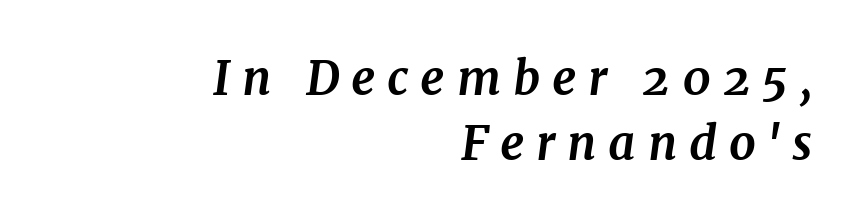
Q: Is the text bold? A: Yes.
Q: Is the text italic (slanted)? A: Yes, it leans right by about 7 degrees.
Q: Is the typeface a serif or a sans-serif typeface? A: Serif.
Q: Is the text underlined? A: No.
Q: How is the paragraph aligned? A: Right-aligned.
Q: Is the spacing between letters normal or unusually wide? A: Unusually wide.
Q: Is the spacing between lines tight, normal or loose? A: Normal.
Q: Width (condensed, normal, or wide)? A: Normal.
Q: Stroke contrast? A: Medium.
Q: x-height? A: Medium.
Q: Monospaced? A: No.
